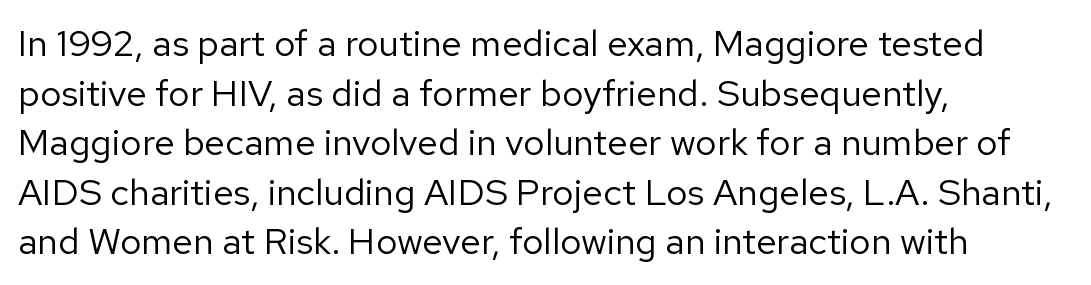
Q: Is the text bold? A: No.
Q: Is the text italic (slanted)? A: No, it is upright.
Q: Is the typeface a serif or a sans-serif typeface? A: Sans-serif.
Q: Is the text underlined? A: No.
Q: How is the paragraph aligned? A: Left-aligned.
Q: Is the spacing between letters normal or unusually wide? A: Normal.
Q: Is the spacing between lines tight, normal or loose? A: Normal.
Q: Width (condensed, normal, or wide)? A: Normal.
Q: Stroke contrast? A: Low.
Q: x-height? A: Medium.
Q: Monospaced? A: No.
